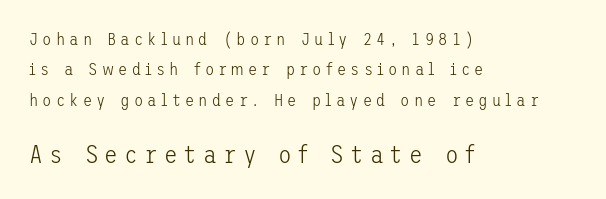
The image shows 25 px text type, upright; set left-aligned, line spacing 1.79x, unusually wide letter spacing (+0.24 em), not underlined; the second (bottom) block is 1.47x larger.
